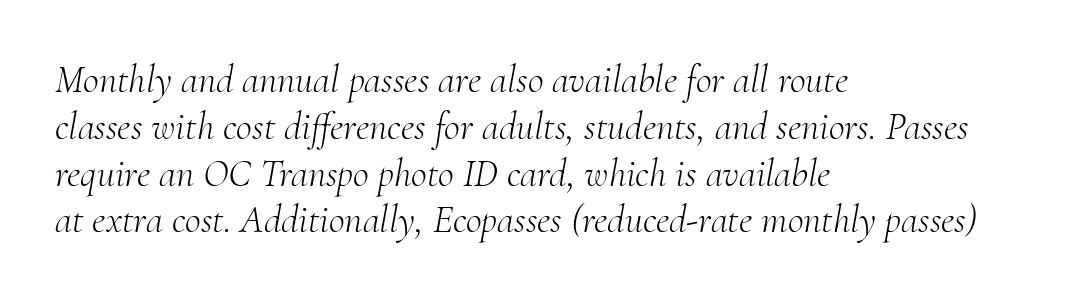
The image shows 39 px light serif type, italic (leaning right); set left-aligned, line spacing 1.2x, normal letter spacing, not underlined; medium stroke contrast and a small x-height.
